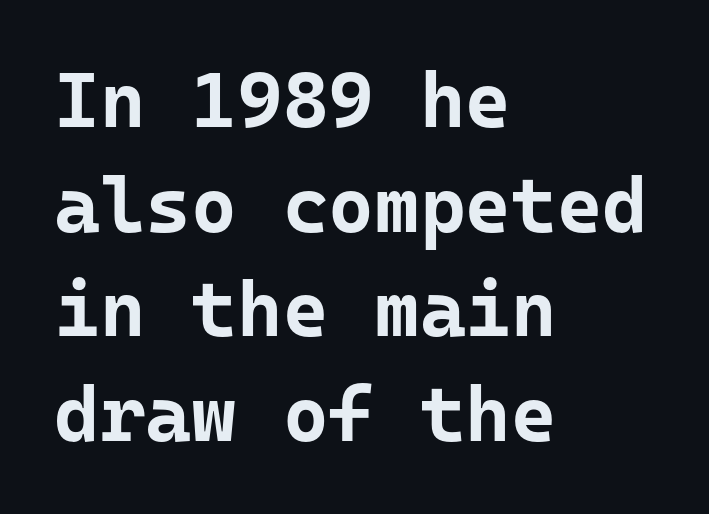
{"serif": "no", "italic": "no", "bold": "yes", "weight": "bold", "width": "normal", "stroke_contrast": "low", "x_height": "medium", "underline": "no", "align": "left", "line_spacing": "normal", "line_spacing_ratio": 1.34, "letter_spacing": "normal", "letter_spacing_em": 0.0, "glyph_px": 78}
